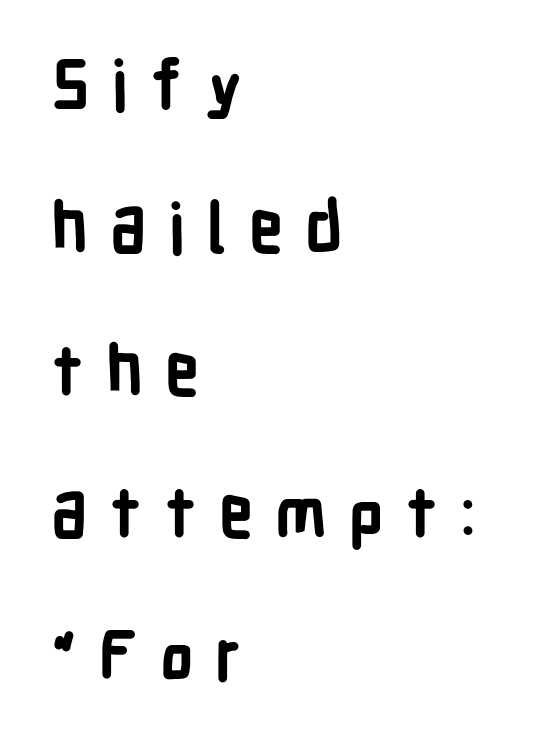
The image shows 68 px bold, condensed sans-serif type, upright; set left-aligned, loose line spacing (2.1x), unusually wide letter spacing (+0.32 em), not underlined; low stroke contrast and a medium x-height.
